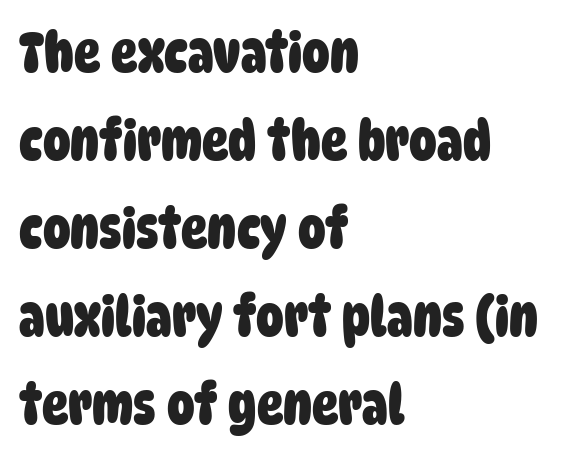
Looks like regular typesetting: each glyph gets only the width it needs. Spacing between characters is what you'd get straight out of the box. The lines are quadded left. Successive baselines arrive at the customary interval. Only glyphs here, with clear space below each row.
